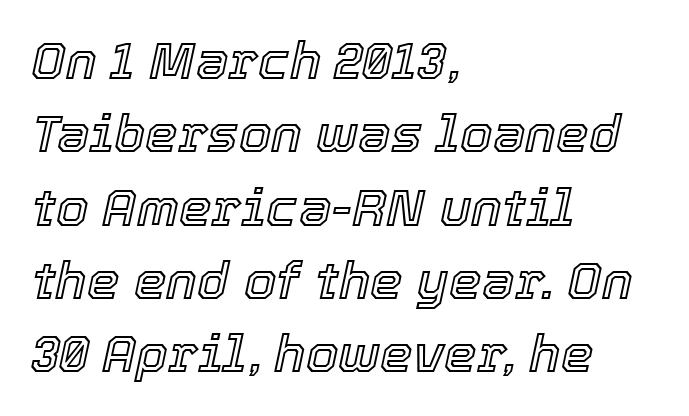
{"italic": "yes", "lean": "right", "slant_degrees": 12, "width": "normal", "x_height": "medium", "monospaced": "no", "underline": "no", "align": "left", "line_spacing": "normal", "line_spacing_ratio": 1.41, "letter_spacing": "normal", "letter_spacing_em": 0.0, "glyph_px": 52}
